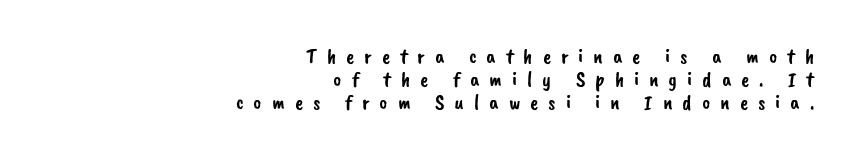
{"underline": "no", "align": "right", "line_spacing": "tight", "line_spacing_ratio": 1.05, "letter_spacing": "wide", "letter_spacing_em": 0.45, "glyph_px": 22}
